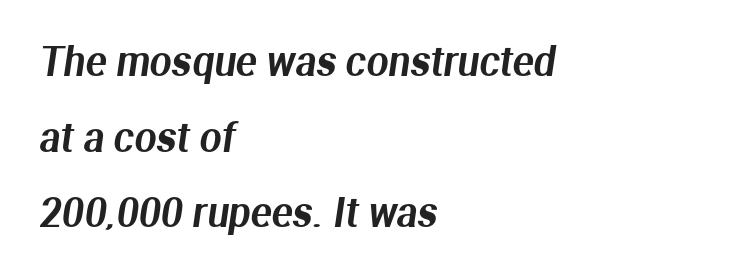
The image shows 39 px sans-serif type; set left-aligned, loose line spacing (1.94x), normal letter spacing, not underlined; medium stroke contrast and a medium x-height.
